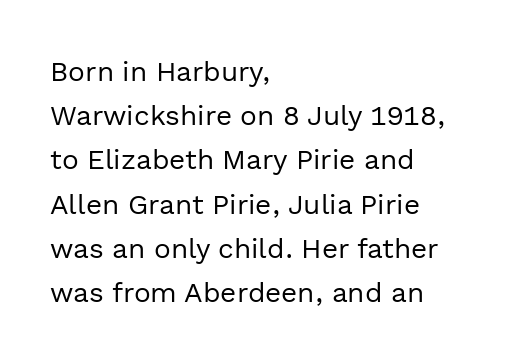
Q: Is the text bold? A: No.
Q: Is the text italic (slanted)? A: No, it is upright.
Q: Is the typeface a serif or a sans-serif typeface? A: Sans-serif.
Q: Is the text underlined? A: No.
Q: How is the paragraph aligned? A: Left-aligned.
Q: Is the spacing between letters normal or unusually wide? A: Normal.
Q: Is the spacing between lines tight, normal or loose? A: Normal.
Q: Width (condensed, normal, or wide)? A: Normal.
Q: x-height? A: Medium.
Q: Monospaced? A: No.
